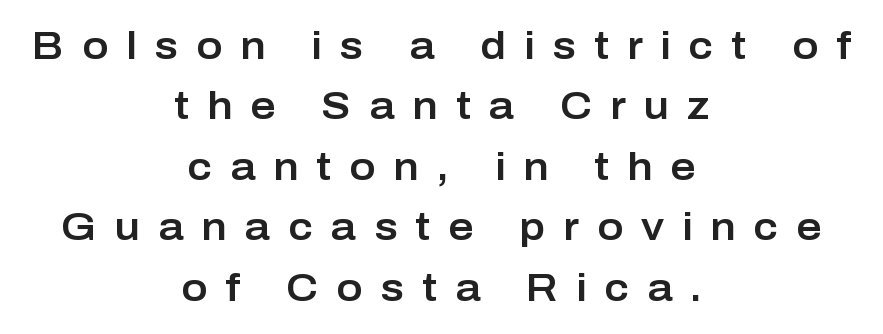
The image shows 39 px sans-serif type, upright; set centered, normal line spacing (1.55x), unusually wide letter spacing (+0.46 em), not underlined; low stroke contrast and a medium x-height.
